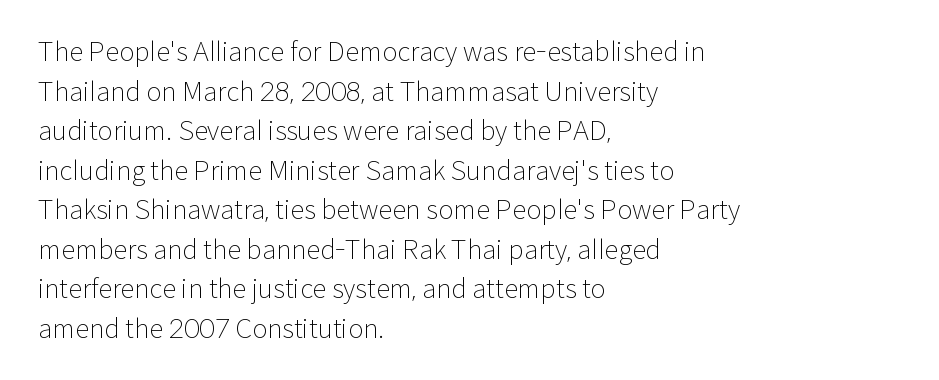
Q: Is the text bold? A: No.
Q: Is the text italic (slanted)? A: No, it is upright.
Q: Is the text underlined? A: No.
Q: How is the paragraph aligned? A: Left-aligned.
Q: Is the spacing between letters normal or unusually wide? A: Normal.
Q: Is the spacing between lines tight, normal or loose? A: Normal.
